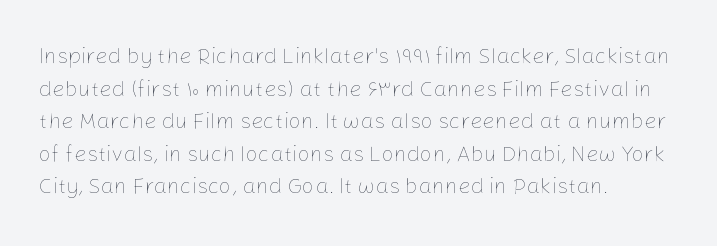
Rows of type keep a routine distance in the vertical direction. The space beneath each line is pristine and unruled. Which margin do the lines hug? The left one — the right edge is uneven. The letterforms sit shoulder to shoulder at normal distance.
